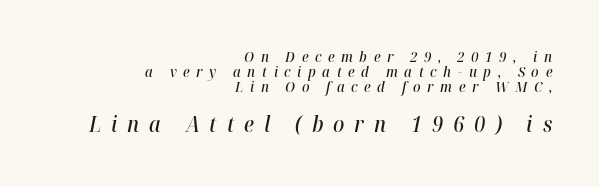
Q: Is the text bold? A: Semi-bold.
Q: Is the text italic (slanted)? A: Yes, it leans right by about 12 degrees.
Q: Is the text underlined? A: No.
Q: How is the paragraph aligned? A: Right-aligned.
Q: Is the spacing between letters normal or unusually wide? A: Unusually wide.
Q: Is the spacing between lines tight, normal or loose? A: Tight.
Q: Which block of text is set in a larger size, the first (top) or the second (bottom)? A: The second (bottom) one.
